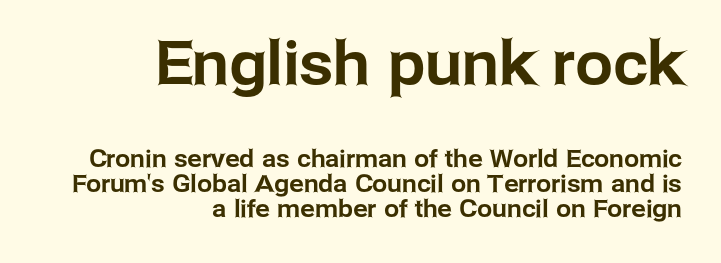
{"serif": "no", "italic": "no", "width": "normal", "stroke_contrast": "low", "x_height": "medium", "monospaced": "no", "underline": "no", "align": "right", "line_spacing": "tight", "line_spacing_ratio": 1.04, "letter_spacing": "normal", "letter_spacing_em": 0.0, "larger_block": "first", "size_ratio": 2.5, "glyph_px": 60}
